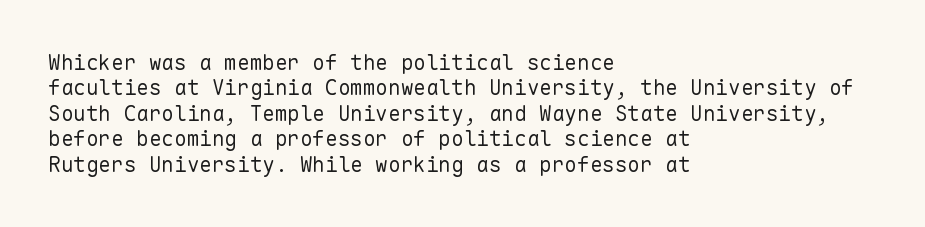
A bare baseline throughout the passage. Line beginnings align vertically; line endings do not. This sample uses plain, unmodified letter spacing. Posture: straight, roman, zero tilt. Is this a heavy cut? Hardly; it is regular or lighter.
